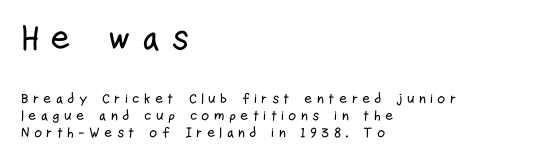
The image shows 35 px condensed sans-serif type, upright; set left-aligned, line spacing 1.21x, unusually wide letter spacing (+0.3 em), not underlined; the first (top) block is 2.5x larger; low stroke contrast and a medium x-height.
